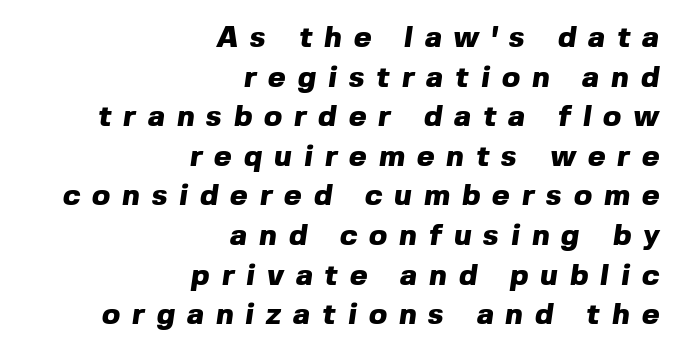
{"serif": "no", "bold": "yes", "weight": "heavy", "width": "normal", "x_height": "medium", "monospaced": "no", "underline": "no", "align": "right", "line_spacing": "normal", "line_spacing_ratio": 1.32, "letter_spacing": "wide", "letter_spacing_em": 0.4, "glyph_px": 30}
